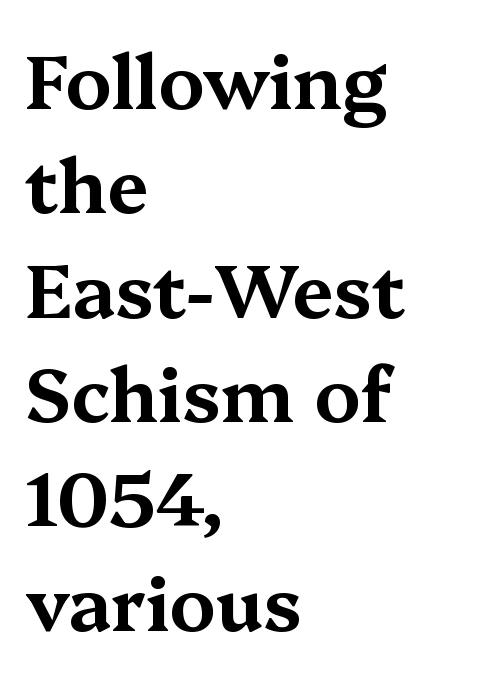
Each letter keeps its own natural width here, so spacing adapts to shape. The space directly below the letters is spotless. Vertical strokes here are truly vertical. Notice how the passage keeps a crisp vertical edge on the left only.
